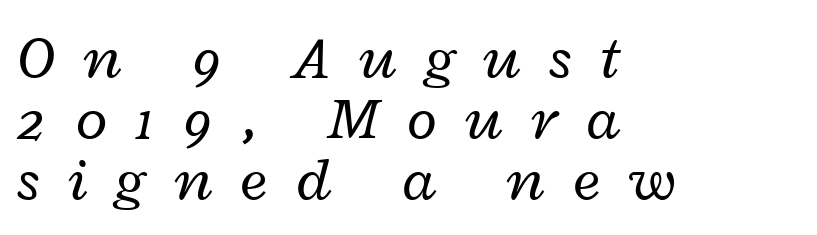
Q: Is the text bold? A: No.
Q: Is the text italic (slanted)? A: Yes, it leans right by about 12 degrees.
Q: Is the text underlined? A: No.
Q: How is the paragraph aligned? A: Left-aligned.
Q: Is the spacing between letters normal or unusually wide? A: Unusually wide.
Q: Is the spacing between lines tight, normal or loose? A: Tight.
Q: Width (condensed, normal, or wide)? A: Wide.
Q: Stroke contrast? A: Low.
Q: x-height? A: Medium.
Q: Monospaced? A: No.
